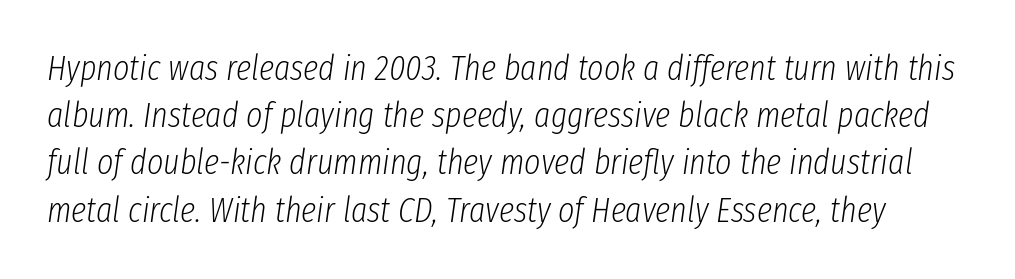
Characters follow at the spacing the type designer built in. Looks like regular typesetting: each glyph gets only the width it needs. The specimen omits any rule beneath the text block's lines. This is oblique type, the kind used for emphasis or titles. The passage shown stacks its lines at a standard gap. Summary of weight: not heavy and not bold.
